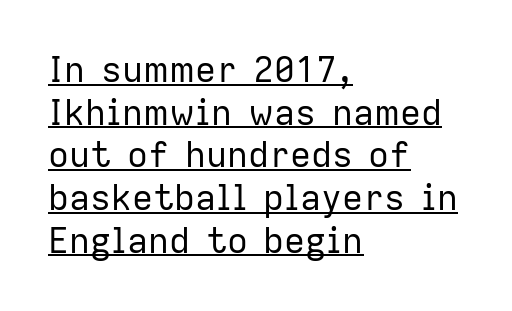
{"serif": "no", "italic": "no", "bold": "no", "weight": "regular", "width": "normal", "stroke_contrast": "low", "x_height": "medium", "monospaced": "no", "underline": "yes", "align": "left", "line_spacing_ratio": 1.22, "letter_spacing": "normal", "letter_spacing_em": 0.0, "glyph_px": 35}
